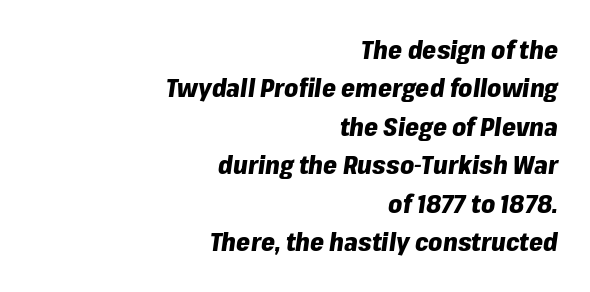
Q: Is the text bold? A: Yes.
Q: Is the text italic (slanted)? A: Yes, it leans right by about 8 degrees.
Q: Is the text underlined? A: No.
Q: How is the paragraph aligned? A: Right-aligned.
Q: Is the spacing between letters normal or unusually wide? A: Normal.
Q: Is the spacing between lines tight, normal or loose? A: Normal.
